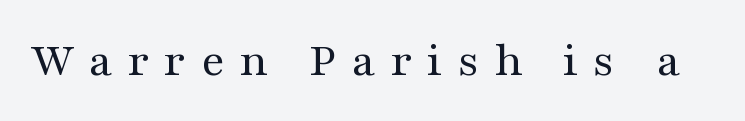
{"serif": "yes", "italic": "no", "bold": "no", "weight": "regular", "width": "wide", "stroke_contrast": "medium", "x_height": "medium", "monospaced": "no", "underline": "no", "letter_spacing": "wide", "letter_spacing_em": 0.3, "glyph_px": 50}
